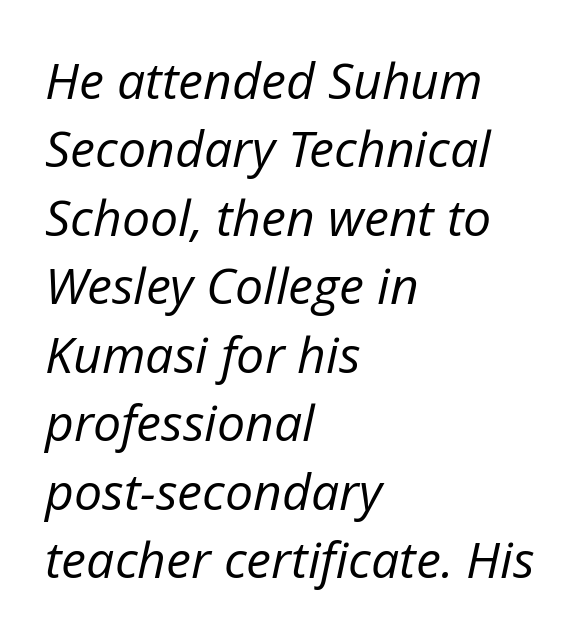
{"italic": "yes", "lean": "right", "slant_degrees": 12, "bold": "no", "weight": "regular", "width": "normal", "stroke_contrast": "low", "x_height": "medium", "monospaced": "no", "underline": "no", "align": "left", "line_spacing": "normal", "line_spacing_ratio": 1.37, "letter_spacing": "normal", "letter_spacing_em": 0.0, "glyph_px": 50}
